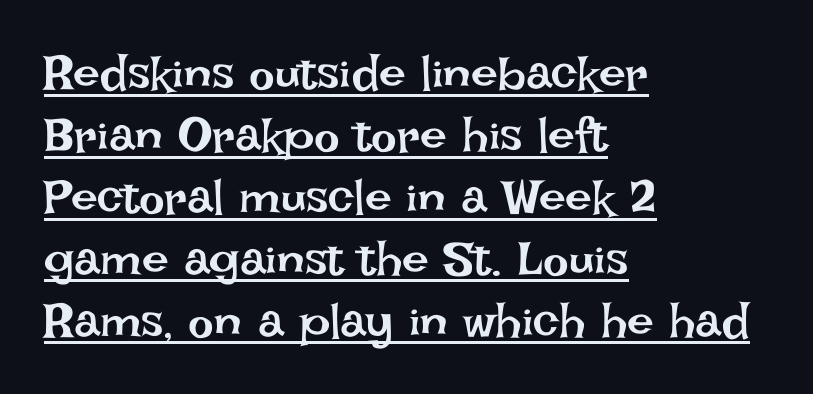
Q: Is the text bold? A: No.
Q: Is the text italic (slanted)? A: No, it is upright.
Q: Is the text underlined? A: Yes.
Q: How is the paragraph aligned? A: Left-aligned.
Q: Is the spacing between letters normal or unusually wide? A: Normal.
Q: Is the spacing between lines tight, normal or loose? A: Normal.
Q: Width (condensed, normal, or wide)? A: Normal.
Q: Stroke contrast? A: Low.
Q: x-height? A: Large.
Q: Monospaced? A: No.
